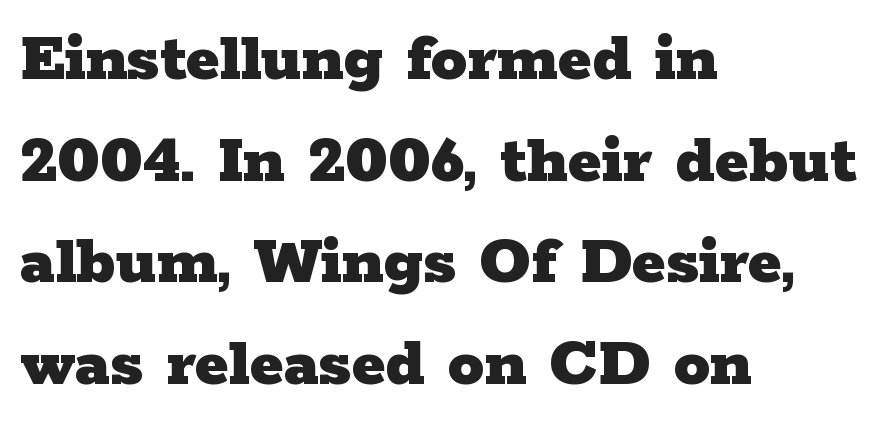
{"serif": "yes", "italic": "no", "bold": "yes", "weight": "heavy", "width": "wide", "stroke_contrast": "low", "x_height": "medium", "monospaced": "no", "underline": "no", "align": "left", "line_spacing": "normal", "line_spacing_ratio": 1.41, "letter_spacing": "normal", "letter_spacing_em": 0.0, "glyph_px": 72}
